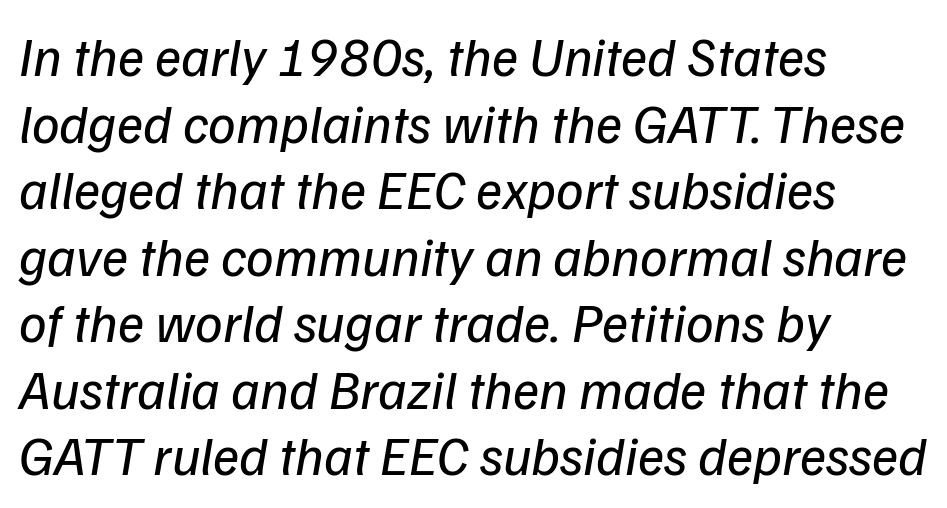
Q: Is the text bold? A: No.
Q: Is the typeface a serif or a sans-serif typeface? A: Sans-serif.
Q: Is the text underlined? A: No.
Q: How is the paragraph aligned? A: Left-aligned.
Q: Is the spacing between letters normal or unusually wide? A: Normal.
Q: Width (condensed, normal, or wide)? A: Normal.
Q: Stroke contrast? A: Low.
Q: x-height? A: Medium.
Q: Monospaced? A: No.
